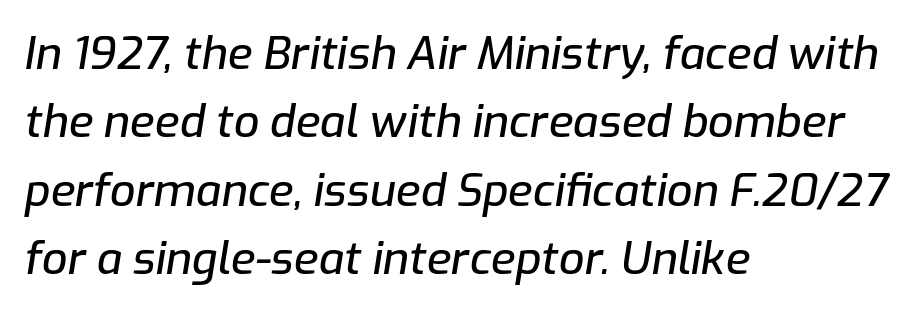
{"italic": "yes", "lean": "right", "slant_degrees": 9, "width": "normal", "stroke_contrast": "low", "x_height": "medium", "monospaced": "no", "underline": "no", "align": "left", "line_spacing": "normal", "line_spacing_ratio": 1.52, "letter_spacing": "normal", "letter_spacing_em": 0.0, "glyph_px": 45}
